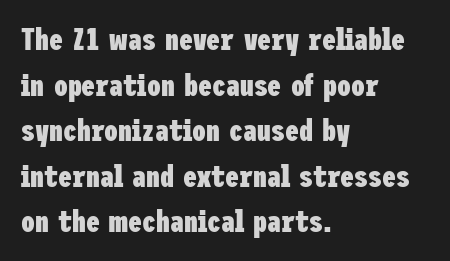
The image shows 31 px heavy, condensed sans-serif type, upright; set left-aligned, normal line spacing (1.47x), normal letter spacing, not underlined; low stroke contrast and a medium x-height.
